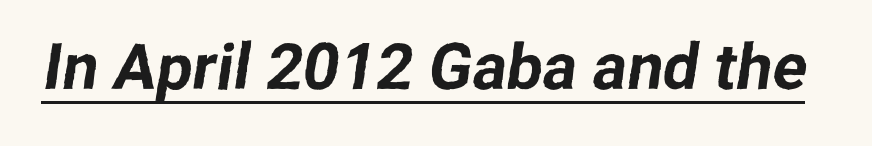
The passage shown is typed in a proportional face where columns would drift. Check where the strokes stop: nothing finishes them off — pure sans. The tracking reads as untouched default to a designer's eye. Compared with undecorated copy, this sample adds a rule below the words.
